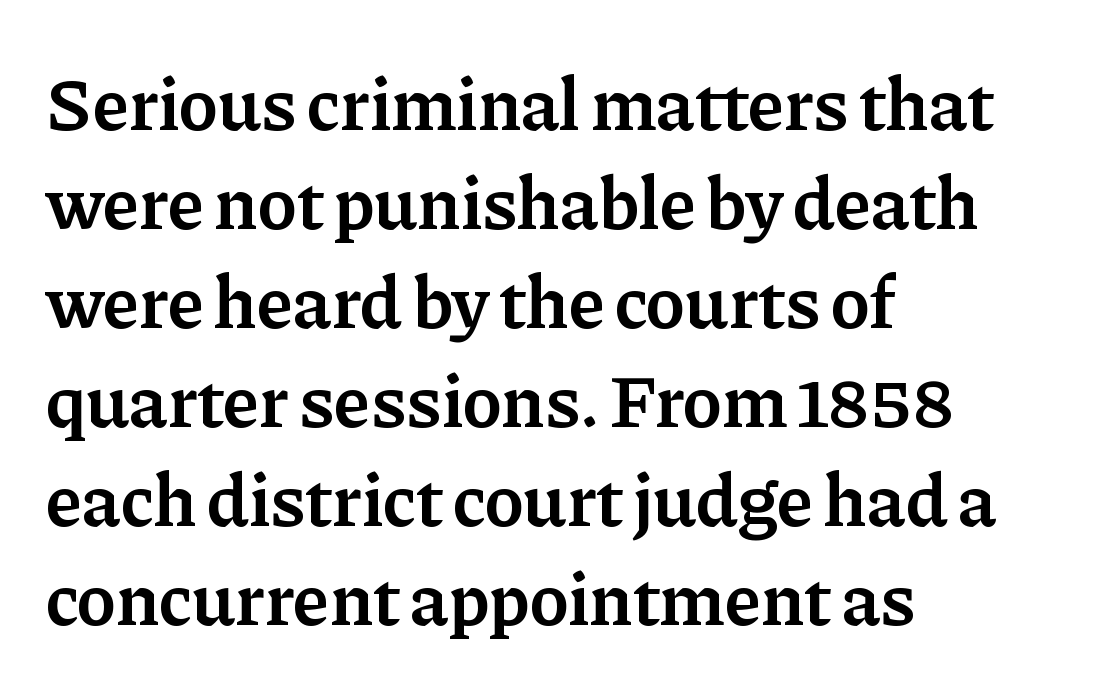
Q: Is the text bold? A: Semi-bold.
Q: Is the text italic (slanted)? A: No, it is upright.
Q: Is the typeface a serif or a sans-serif typeface? A: Serif.
Q: Is the text underlined? A: No.
Q: How is the paragraph aligned? A: Left-aligned.
Q: Is the spacing between letters normal or unusually wide? A: Normal.
Q: Is the spacing between lines tight, normal or loose? A: Normal.
Q: Width (condensed, normal, or wide)? A: Normal.
Q: Stroke contrast? A: Low.
Q: x-height? A: Medium.
Q: Monospaced? A: No.
